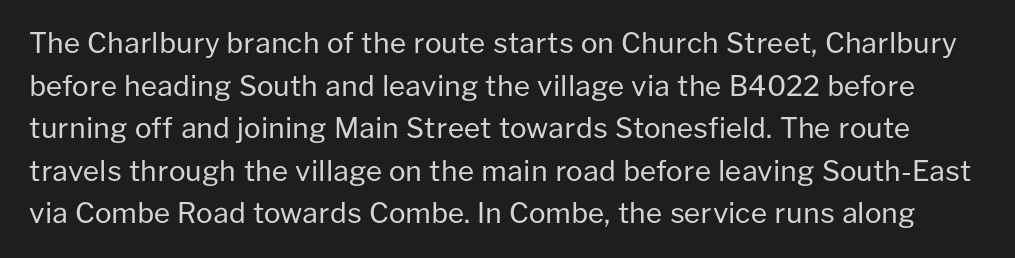
Q: Is the text bold? A: No.
Q: Is the text italic (slanted)? A: No, it is upright.
Q: Is the typeface a serif or a sans-serif typeface? A: Sans-serif.
Q: Is the text underlined? A: No.
Q: Is the spacing between letters normal or unusually wide? A: Normal.
Q: Is the spacing between lines tight, normal or loose? A: Normal.
Q: Width (condensed, normal, or wide)? A: Normal.
Q: Stroke contrast? A: Low.
Q: x-height? A: Medium.
Q: Monospaced? A: No.
